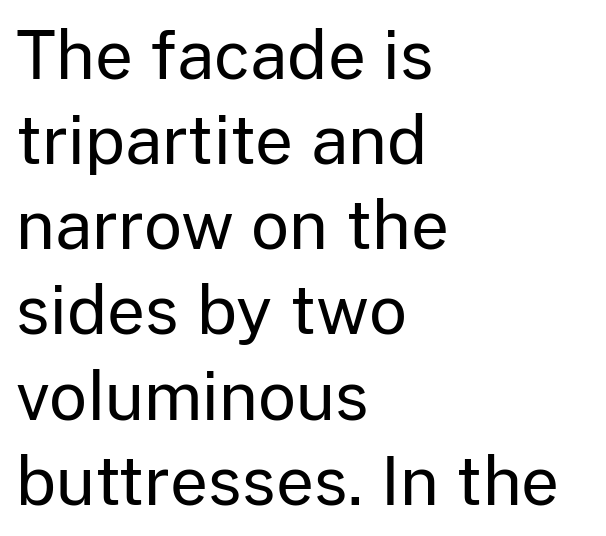
Q: Is the text bold? A: No.
Q: Is the text italic (slanted)? A: No, it is upright.
Q: Is the typeface a serif or a sans-serif typeface? A: Sans-serif.
Q: Is the text underlined? A: No.
Q: How is the paragraph aligned? A: Left-aligned.
Q: Is the spacing between letters normal or unusually wide? A: Normal.
Q: Is the spacing between lines tight, normal or loose? A: Normal.
Q: Width (condensed, normal, or wide)? A: Normal.
Q: Stroke contrast? A: Low.
Q: x-height? A: Medium.
Q: Monospaced? A: No.
